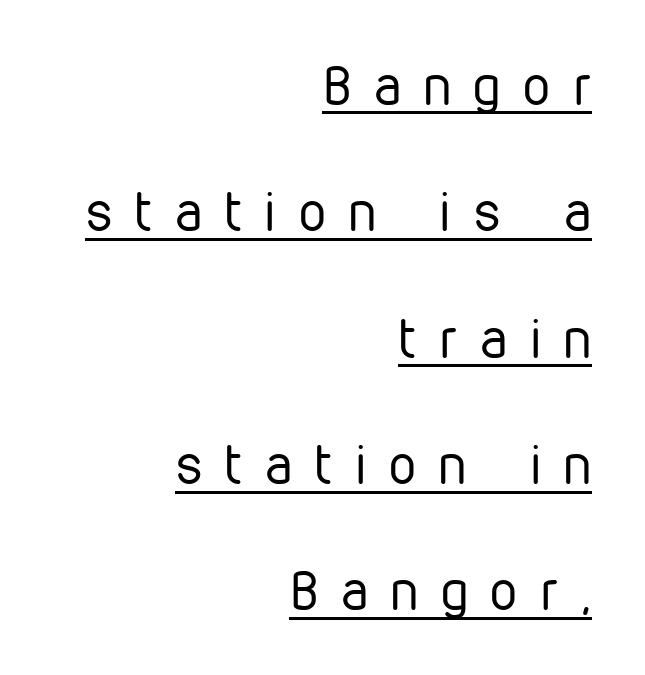
Notice how the passage keeps a crisp vertical edge on the right only. Looks like regular typesetting: each glyph gets only the width it needs. Serifs: no, the terminals of the letterforms are clean. The passage shown has open, widely tracked lettering throughout. Honestly, the underline is the first thing you notice here. A typesetter would call this leading open, well beyond the default.
